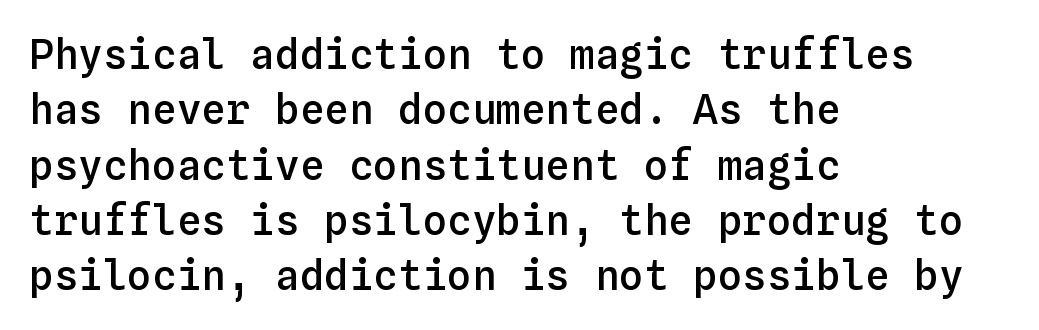
Q: Is the text bold? A: Semi-bold.
Q: Is the text italic (slanted)? A: No, it is upright.
Q: Is the text underlined? A: No.
Q: How is the paragraph aligned? A: Left-aligned.
Q: Is the spacing between letters normal or unusually wide? A: Normal.
Q: Is the spacing between lines tight, normal or loose? A: Normal.
Q: Width (condensed, normal, or wide)? A: Normal.
Q: Stroke contrast? A: Low.
Q: x-height? A: Medium.
Q: Monospaced? A: Yes.
